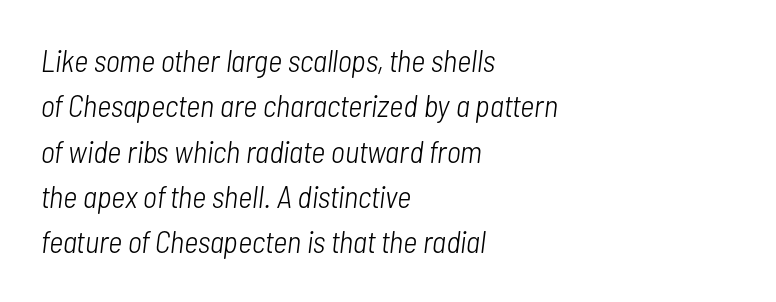
The image shows 31 px light, condensed type, italic (leaning right); set left-aligned, normal line spacing (1.46x), normal letter spacing, not underlined; low stroke contrast and a medium x-height.
